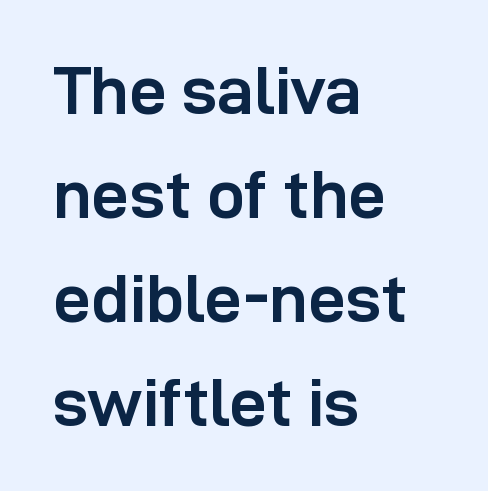
Q: Is the text bold? A: Yes.
Q: Is the text italic (slanted)? A: No, it is upright.
Q: Is the typeface a serif or a sans-serif typeface? A: Sans-serif.
Q: Is the text underlined? A: No.
Q: How is the paragraph aligned? A: Left-aligned.
Q: Is the spacing between letters normal or unusually wide? A: Normal.
Q: Is the spacing between lines tight, normal or loose? A: Normal.
Q: Width (condensed, normal, or wide)? A: Normal.
Q: Stroke contrast? A: Low.
Q: x-height? A: Medium.
Q: Monospaced? A: No.
